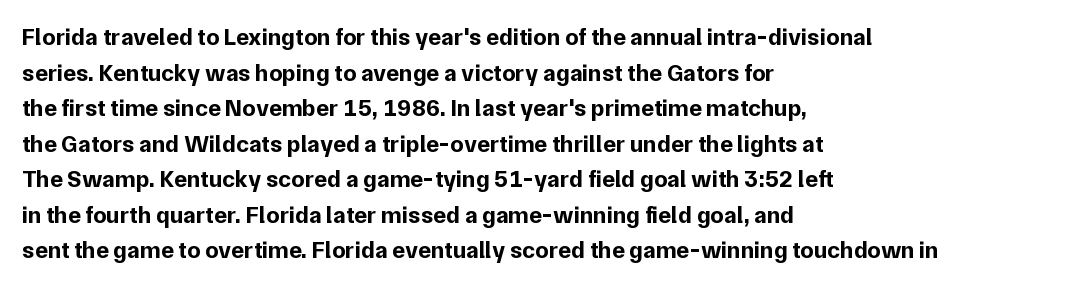
The image shows 24 px bold type, upright; set left-aligned, normal line spacing (1.48x), normal letter spacing, not underlined.
